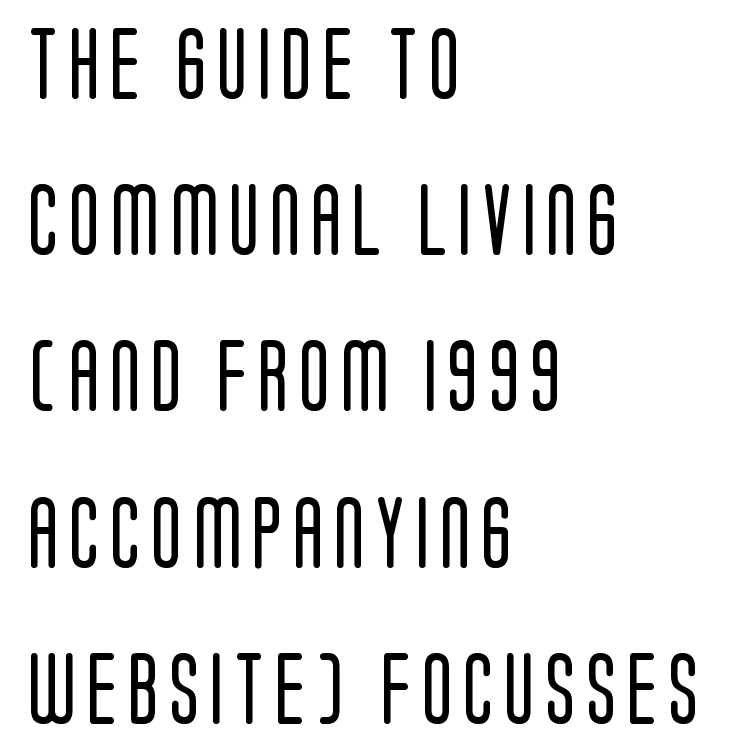
Interline gaps are noticeably wide in this sample. The glyphs are unaccompanied by any horizontal stroke below them. Is there any slant? The stems are plumb. Does the copy run flush right? No — it runs flush left. Is this a sans? Yes — the strokes have no serifs.
